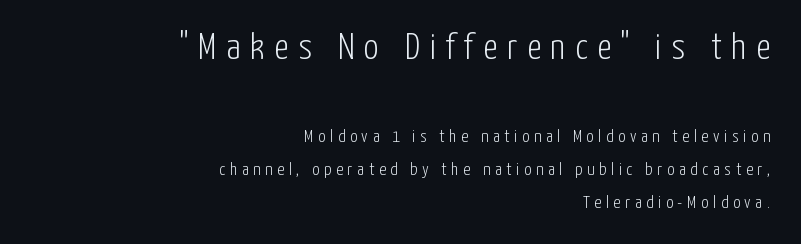
A roman cut, with each character standing at attention. Descenders are the only things crossing below the line. Glyph-to-glyph distance is far greater than everyday printed text. A student would notice the top passage is typeset larger than what follows. This is sans-serif lettering, the kind often seen on screens and signage. Unbolded letterforms with no extra heft.
